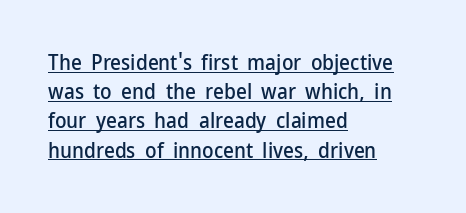
The rendering keeps characters at their native spacing. Descenders here cross a horizontal rule under the line. Is there much room between lines? A standard amount, neither cramped nor airy. Ascenders rise straight up at ninety degrees. Alignment: flush left.
